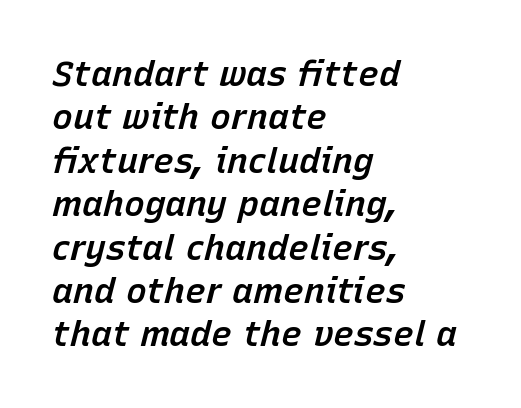
Horizontal alignment here is leftward, the default for most running prose. In terms of weight, the rendering is demibold, just under bold. The lettering tilts uniformly, giving the passage an italic look. Anything drawn beneath the words? Only blank space. The horizontal fit of the characters is conventional and even.
